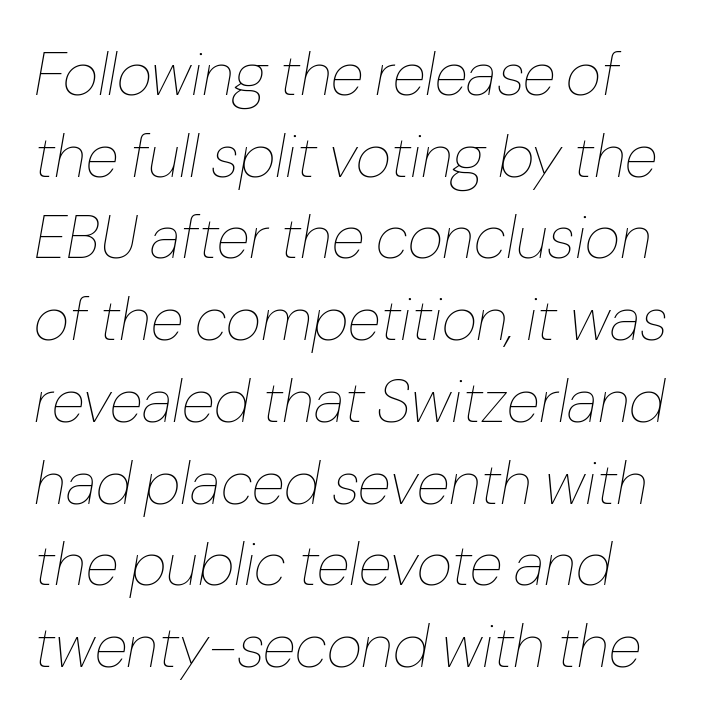
{"italic": "yes", "lean": "right", "slant_degrees": 10, "bold": "no", "weight": "thin", "width": "normal", "stroke_contrast": "low", "x_height": "medium", "monospaced": "no", "underline": "no", "align": "left", "line_spacing": "normal", "line_spacing_ratio": 1.34, "letter_spacing": "normal", "letter_spacing_em": 0.0, "glyph_px": 61}
